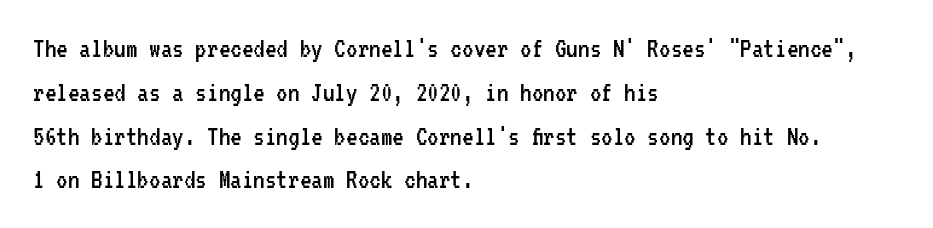
Q: Is the text bold? A: No.
Q: Is the text italic (slanted)? A: No, it is upright.
Q: Is the typeface a serif or a sans-serif typeface? A: Sans-serif.
Q: Is the text underlined? A: No.
Q: How is the paragraph aligned? A: Left-aligned.
Q: Is the spacing between letters normal or unusually wide? A: Normal.
Q: Is the spacing between lines tight, normal or loose? A: Normal.
Q: Width (condensed, normal, or wide)? A: Condensed.
Q: Stroke contrast? A: Low.
Q: x-height? A: Medium.
Q: Monospaced? A: Yes.
